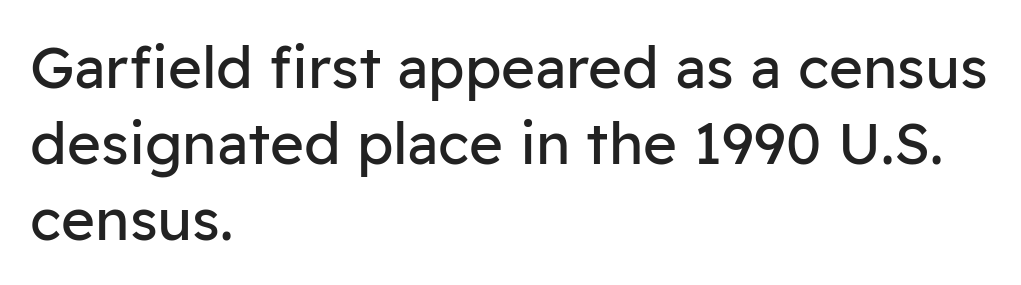
{"serif": "no", "italic": "no", "bold": "no", "weight": "regular", "width": "normal", "stroke_contrast": "low", "x_height": "medium", "monospaced": "no", "underline": "no", "align": "left", "line_spacing": "normal", "line_spacing_ratio": 1.31, "letter_spacing": "normal", "letter_spacing_em": 0.0, "glyph_px": 58}
